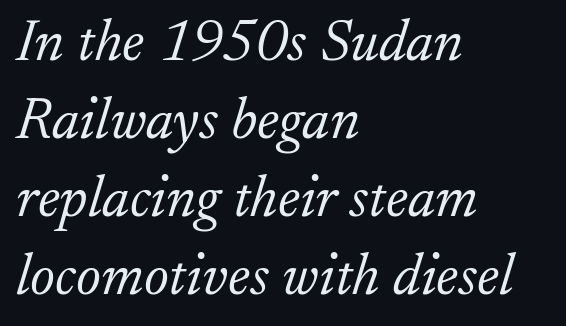
The image shows 59 px light serif type, italic (leaning right); set left-aligned, normal line spacing (1.32x), normal letter spacing, not underlined; low stroke contrast and a small x-height.
